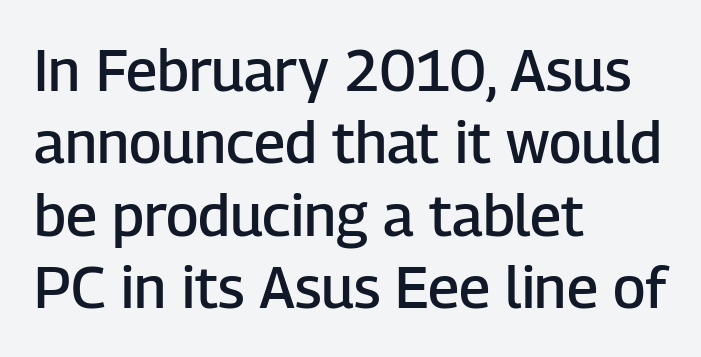
Q: Is the text bold? A: Semi-bold.
Q: Is the text italic (slanted)? A: No, it is upright.
Q: Is the typeface a serif or a sans-serif typeface? A: Sans-serif.
Q: Is the text underlined? A: No.
Q: How is the paragraph aligned? A: Left-aligned.
Q: Is the spacing between letters normal or unusually wide? A: Normal.
Q: Is the spacing between lines tight, normal or loose? A: Normal.
Q: Width (condensed, normal, or wide)? A: Normal.
Q: Stroke contrast? A: Low.
Q: x-height? A: Medium.
Q: Monospaced? A: No.
